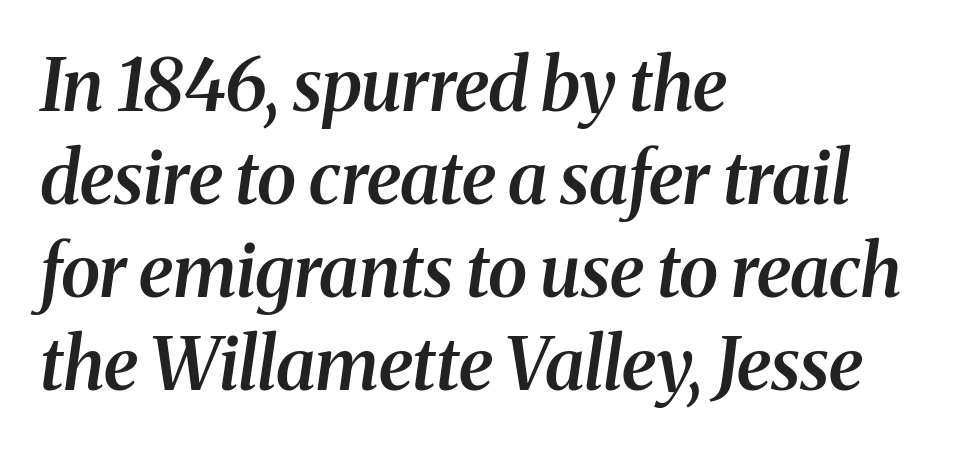
{"serif": "yes", "italic": "yes", "lean": "right", "slant_degrees": 8, "bold": "semi", "weight": "semibold", "width": "normal", "stroke_contrast": "medium", "x_height": "medium", "monospaced": "no", "underline": "no", "align": "left", "line_spacing": "normal", "line_spacing_ratio": 1.29, "letter_spacing": "normal", "letter_spacing_em": 0.0, "glyph_px": 72}
